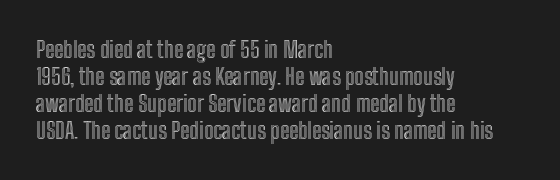
The image shows 22 px text type, upright; set left-aligned, line spacing 1.22x, normal letter spacing, not underlined.
